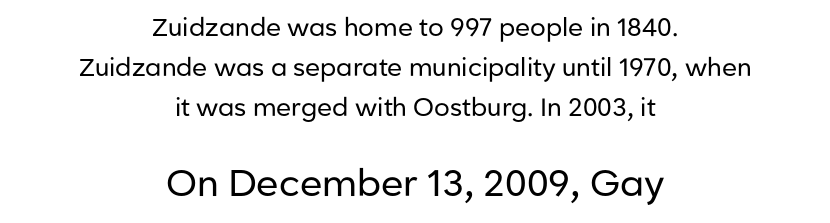
The image shows 37 px regular-weight sans-serif type, upright; set centered, normal line spacing (1.61x), normal letter spacing, not underlined; the second (bottom) block is 1.48x larger; low stroke contrast and a medium x-height.
